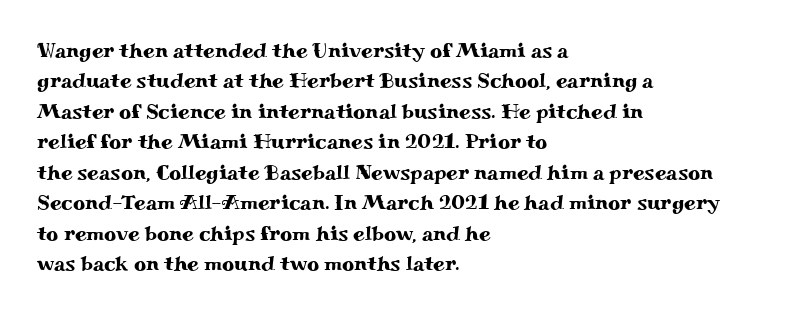
{"italic": "no", "underline": "no", "align": "left", "line_spacing": "normal", "line_spacing_ratio": 1.45, "letter_spacing": "normal", "letter_spacing_em": 0.0, "glyph_px": 21}
